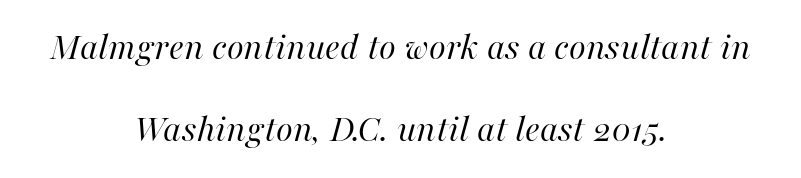
Q: Is the text bold? A: No.
Q: Is the text italic (slanted)? A: Yes, it leans right by about 16 degrees.
Q: Is the text underlined? A: No.
Q: How is the paragraph aligned? A: Centered.
Q: Is the spacing between letters normal or unusually wide? A: Normal.
Q: Is the spacing between lines tight, normal or loose? A: Loose.
Q: Width (condensed, normal, or wide)? A: Normal.
Q: Stroke contrast? A: High.
Q: x-height? A: Medium.
Q: Monospaced? A: No.
